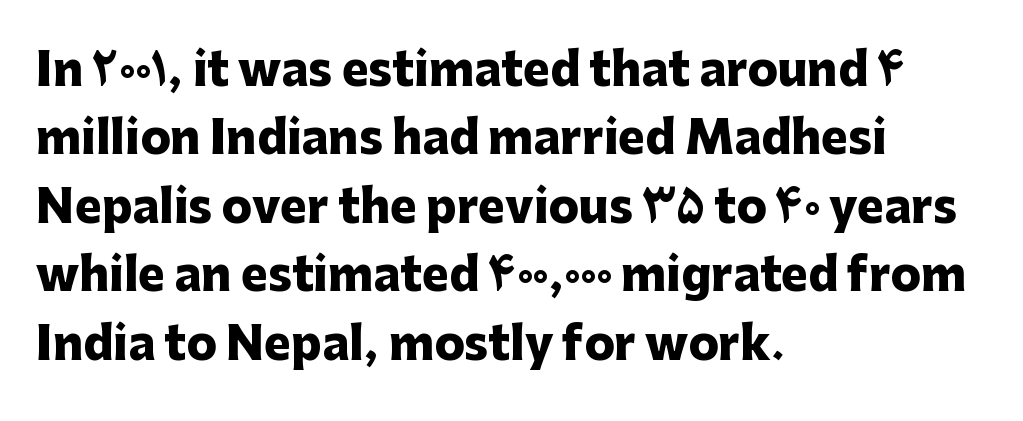
The image shows 45 px heavy sans-serif type, upright; set left-aligned, normal line spacing (1.52x), normal letter spacing, not underlined; low stroke contrast and a medium x-height.
